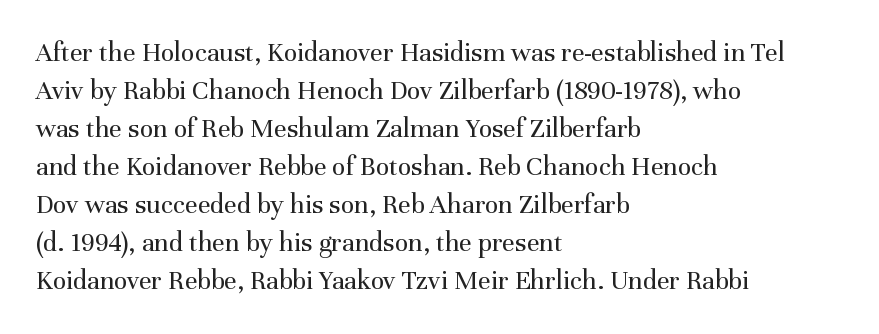
The rendering uses a moderate line-height, typical for paragraphs. Weight: not bold — regular or lighter. A classic flush-left, rag-right setting is used for this passage. The glyphs are unaccompanied by any horizontal stroke below them. The letters sit at their default tracking, neither squeezed nor spread.
